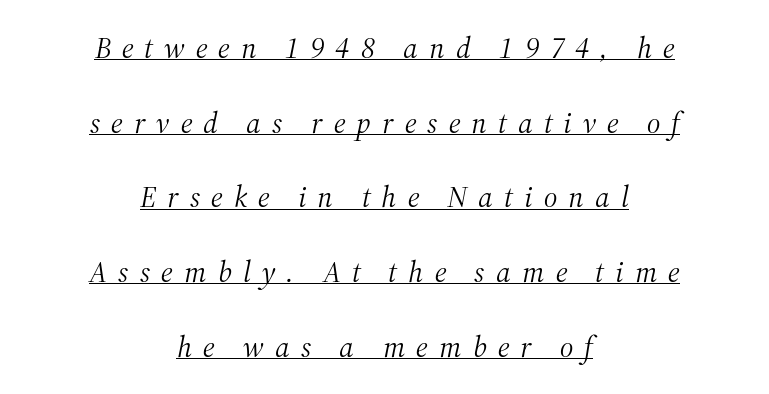
Honestly, the rows look like they've been pulled way apart. Stroke thickness stays within the range of a standard reading face or lighter. Is this a fixed-width face? No — the glyphs have proportional, varying widths. You could only call the tracking loose — the letters float apart. Compared with ordinary roman type, these characters are visibly tilted. Both edges are ragged and mirror each other, which tells us the setting is centered.
